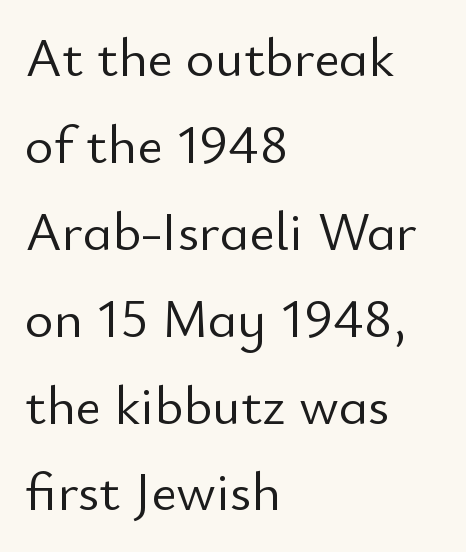
The image shows 55 px light sans-serif type, upright; set left-aligned, normal line spacing (1.58x), normal letter spacing, not underlined; low stroke contrast and a small x-height.
